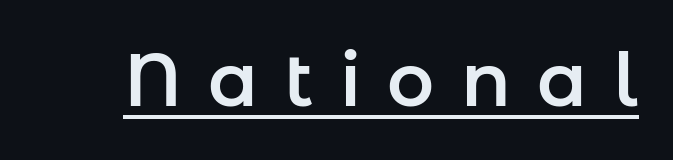
Q: Is the text italic (slanted)? A: No, it is upright.
Q: Is the typeface a serif or a sans-serif typeface? A: Sans-serif.
Q: Is the text underlined? A: Yes.
Q: Is the spacing between letters normal or unusually wide? A: Unusually wide.
Q: Width (condensed, normal, or wide)? A: Normal.
Q: Stroke contrast? A: Low.
Q: x-height? A: Medium.
Q: Monospaced? A: No.
